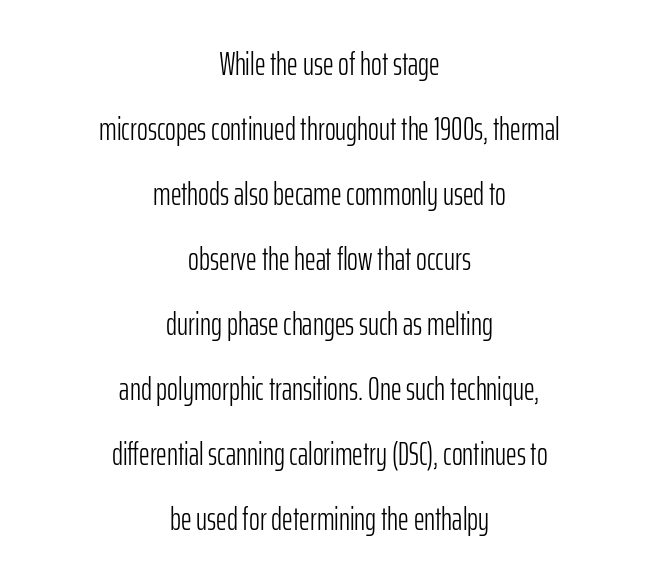
Leftover space on each line is divided equally before and after the words. This sample uses an upright cut, with every glyph sitting square on the baseline. Heft: none added — not bold. Beneath every word, the page is bare. A great deal of white space separates one row of letters from the next. Looks like regular typesetting: each glyph gets only the width it needs.
